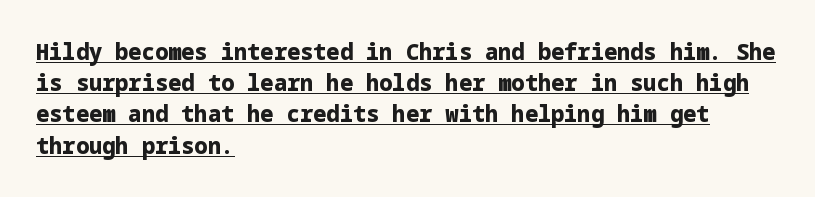
{"italic": "no", "bold": "yes", "underline": "yes", "align": "left", "line_spacing": "normal", "line_spacing_ratio": 1.42, "letter_spacing": "normal", "letter_spacing_em": 0.0, "glyph_px": 22}
